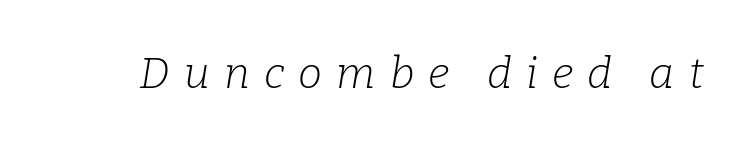
Q: Is the text bold? A: No.
Q: Is the text italic (slanted)? A: Yes, it leans right by about 9 degrees.
Q: Is the typeface a serif or a sans-serif typeface? A: Serif.
Q: Is the text underlined? A: No.
Q: Is the spacing between letters normal or unusually wide? A: Unusually wide.
Q: Width (condensed, normal, or wide)? A: Normal.
Q: Stroke contrast? A: Low.
Q: x-height? A: Medium.
Q: Monospaced? A: No.
